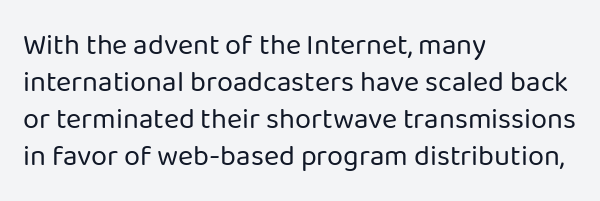
{"serif": "no", "italic": "no", "bold": "no", "weight": "regular", "width": "normal", "stroke_contrast": "low", "x_height": "medium", "monospaced": "no", "underline": "no", "align": "left", "line_spacing": "normal", "line_spacing_ratio": 1.28, "letter_spacing": "normal", "letter_spacing_em": 0.0, "glyph_px": 29}
